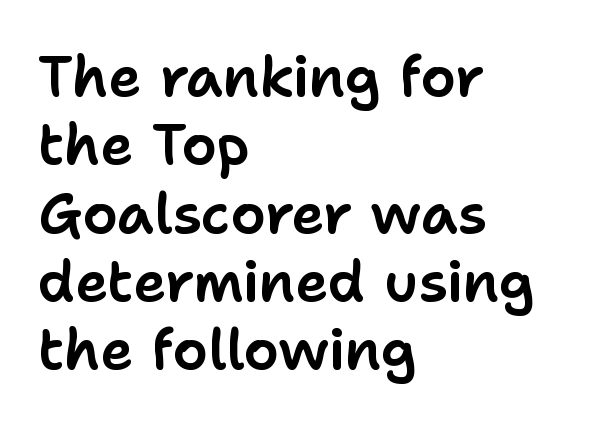
Q: Is the text italic (slanted)? A: No, it is upright.
Q: Is the typeface a serif or a sans-serif typeface? A: Sans-serif.
Q: Is the text underlined? A: No.
Q: How is the paragraph aligned? A: Left-aligned.
Q: Is the spacing between letters normal or unusually wide? A: Normal.
Q: Width (condensed, normal, or wide)? A: Normal.
Q: Stroke contrast? A: Low.
Q: x-height? A: Medium.
Q: Monospaced? A: No.
